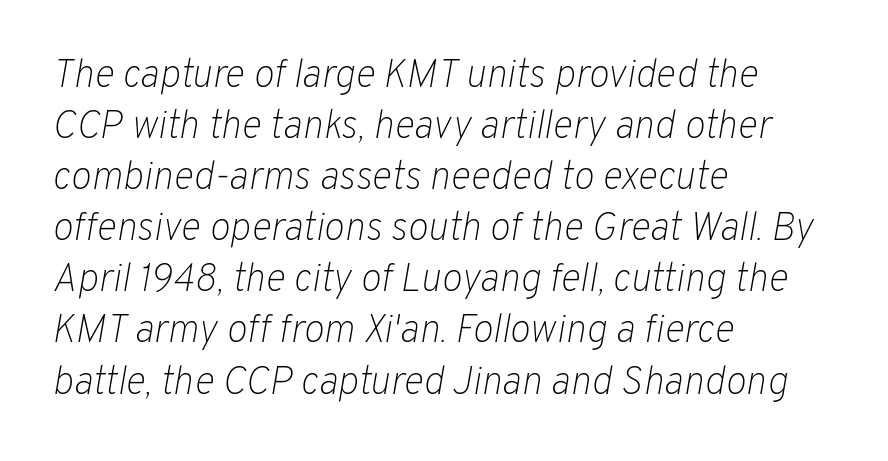
Q: Is the text bold? A: No.
Q: Is the text italic (slanted)? A: Yes, it leans right by about 10 degrees.
Q: Is the text underlined? A: No.
Q: How is the paragraph aligned? A: Left-aligned.
Q: Is the spacing between letters normal or unusually wide? A: Normal.
Q: Is the spacing between lines tight, normal or loose? A: Normal.
Q: Width (condensed, normal, or wide)? A: Normal.
Q: Stroke contrast? A: Low.
Q: x-height? A: Medium.
Q: Monospaced? A: No.
